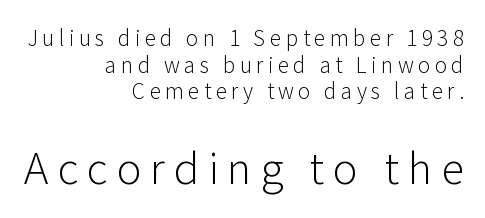
Q: Is the text bold? A: No.
Q: Is the text italic (slanted)? A: No, it is upright.
Q: Is the typeface a serif or a sans-serif typeface? A: Sans-serif.
Q: Is the text underlined? A: No.
Q: How is the paragraph aligned? A: Right-aligned.
Q: Is the spacing between letters normal or unusually wide? A: Unusually wide.
Q: Is the spacing between lines tight, normal or loose? A: Normal.
Q: Which block of text is set in a larger size, the first (top) or the second (bottom)? A: The second (bottom) one.
Q: Width (condensed, normal, or wide)? A: Normal.
Q: Stroke contrast? A: Low.
Q: x-height? A: Medium.
Q: Monospaced? A: No.
